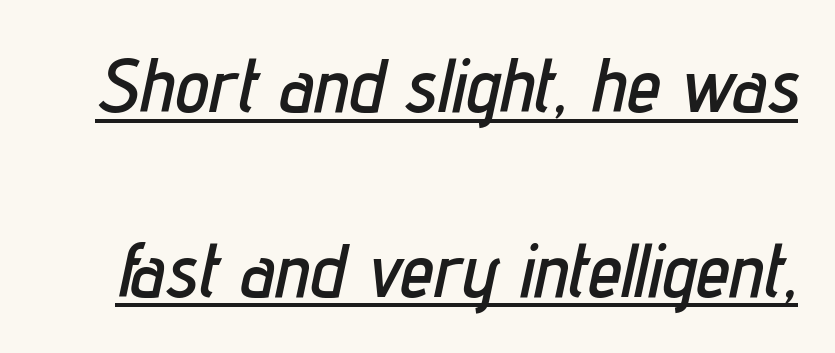
Glyph-to-glyph distance matches everyday printed text. A typesetter would mark this as italic. The space between consecutive lines is lavish. The passage shown is typed in a proportional face where columns would drift. A typographer would call this underscored text.
